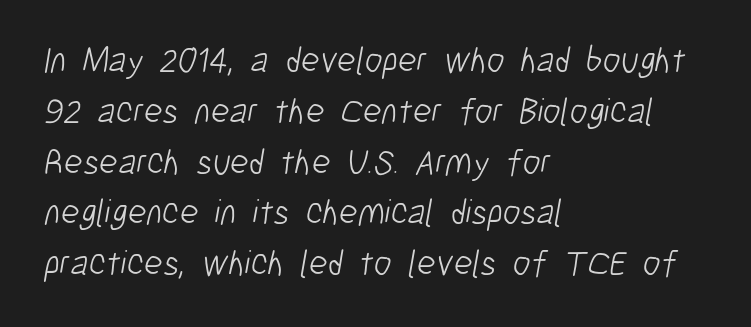
Each stroke keeps to a modest, everyday thickness or less. These lines keep a tight, regular rhythm from letter to letter. This sample has the flowing, uneven cadence of proportional lettering. Typeset ragged right — the left edge is the straight one. The typeface chosen for these lines omits serifs.
